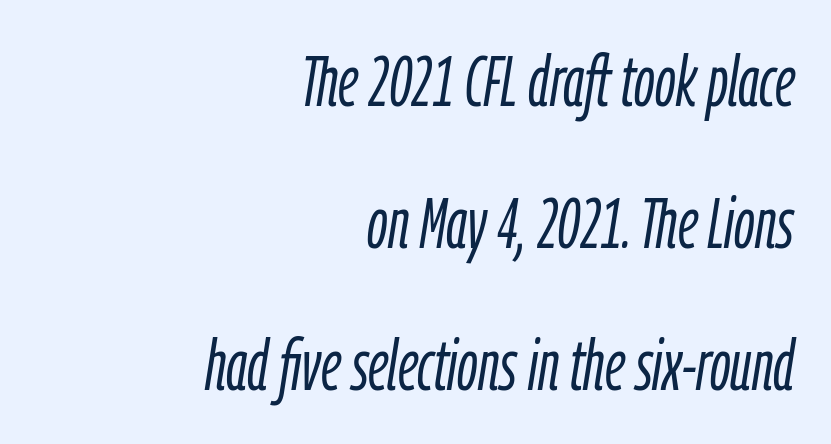
The image shows 71 px light, condensed type, italic (leaning right); set right-aligned, loose line spacing (2.0x), normal letter spacing, not underlined; low stroke contrast and a medium x-height.
